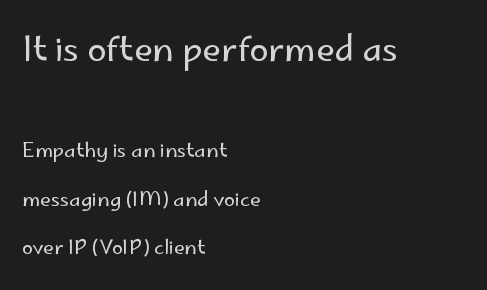
The image shows 35 px regular-weight sans-serif type, upright; set left-aligned, loose line spacing (2.43x), normal letter spacing, not underlined; the first (top) block is 1.75x larger; low stroke contrast and a small x-height.
